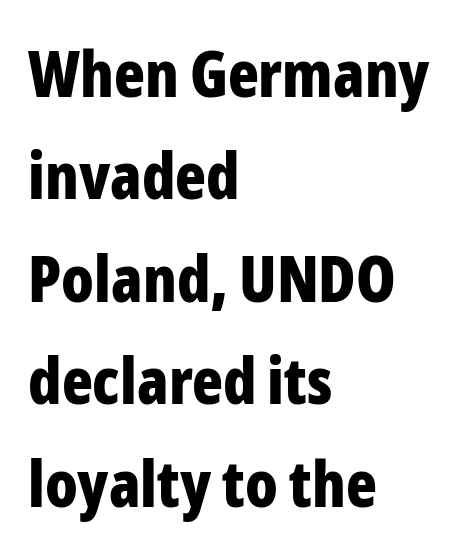
Q: Is the text bold? A: Yes.
Q: Is the text italic (slanted)? A: No, it is upright.
Q: Is the typeface a serif or a sans-serif typeface? A: Sans-serif.
Q: Is the text underlined? A: No.
Q: How is the paragraph aligned? A: Left-aligned.
Q: Is the spacing between letters normal or unusually wide? A: Normal.
Q: Is the spacing between lines tight, normal or loose? A: Normal.
Q: Width (condensed, normal, or wide)? A: Condensed.
Q: Stroke contrast? A: Low.
Q: x-height? A: Medium.
Q: Monospaced? A: No.
